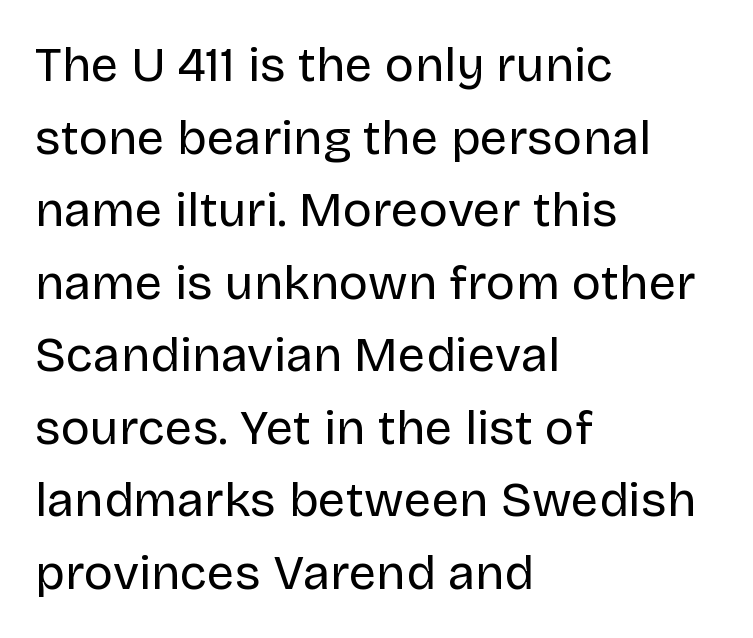
Q: Is the text bold? A: No.
Q: Is the text italic (slanted)? A: No, it is upright.
Q: Is the typeface a serif or a sans-serif typeface? A: Sans-serif.
Q: Is the text underlined? A: No.
Q: How is the paragraph aligned? A: Left-aligned.
Q: Is the spacing between letters normal or unusually wide? A: Normal.
Q: Is the spacing between lines tight, normal or loose? A: Normal.
Q: Width (condensed, normal, or wide)? A: Normal.
Q: Stroke contrast? A: Low.
Q: x-height? A: Large.
Q: Monospaced? A: No.
